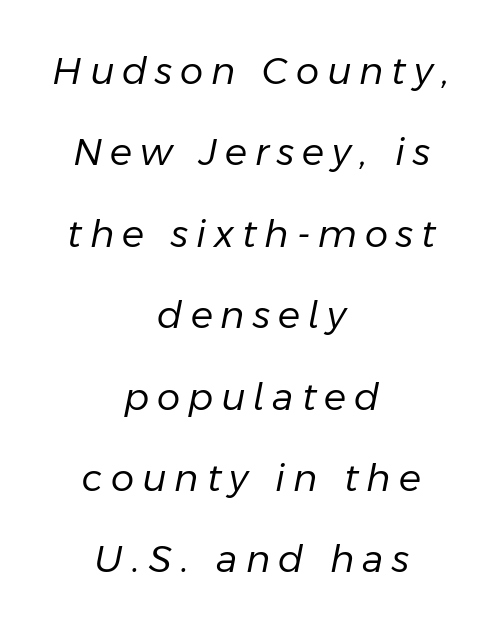
The strokes carry an ordinary text weight at most. Here the glyphs are tracked loosely, breaking word shapes into spaced letters. Just letters on the line, the space beneath them empty. Does the lettering tilt? It does — this is italic. The text block is weighted toward neither margin, spreading evenly from the middle.
